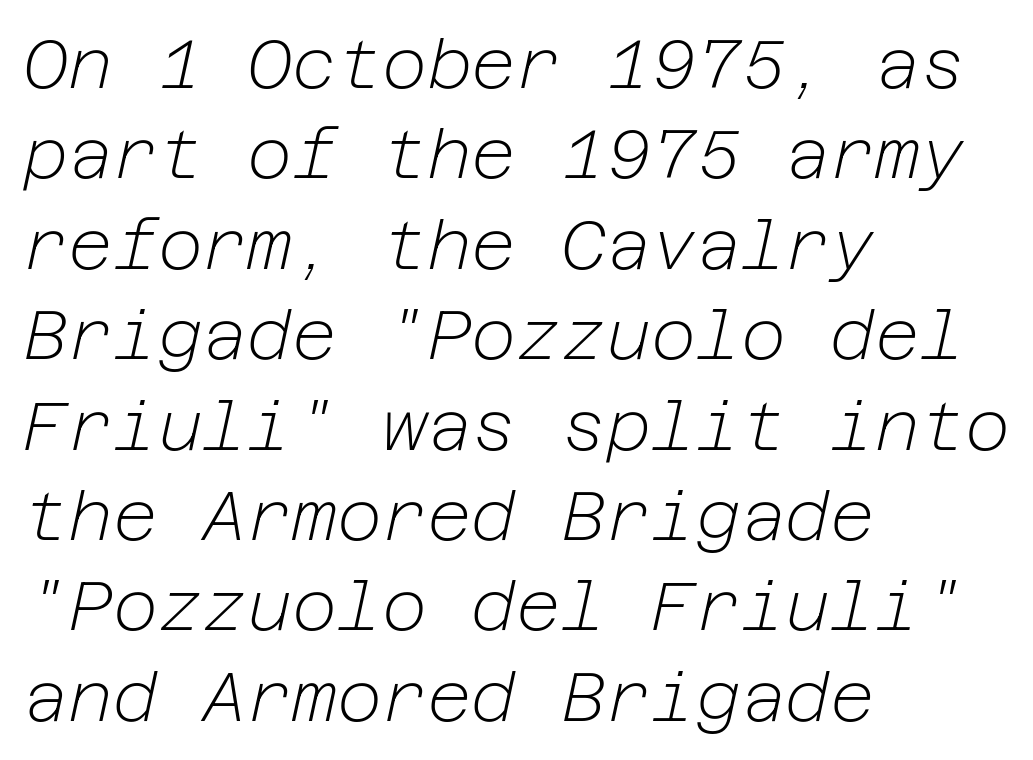
{"italic": "yes", "lean": "right", "slant_degrees": 12, "bold": "no", "weight": "light", "width": "normal", "stroke_contrast": "low", "x_height": "medium", "underline": "no", "align": "left", "line_spacing": "normal", "line_spacing_ratio": 1.31, "letter_spacing": "normal", "letter_spacing_em": 0.0, "glyph_px": 69}
